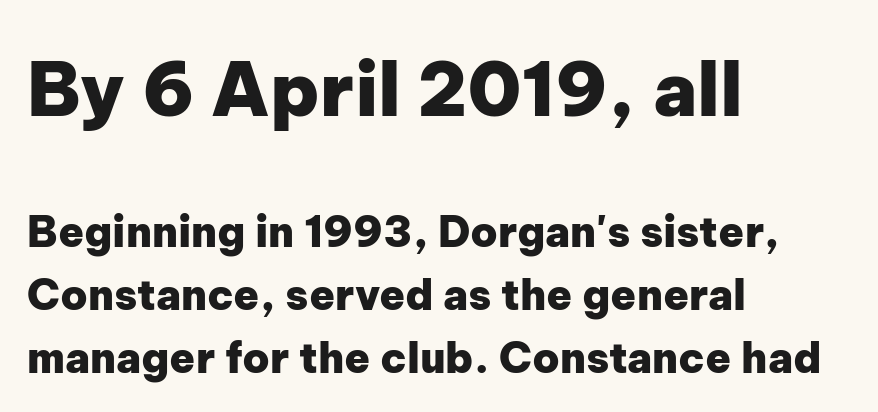
Q: Is the text bold? A: Yes.
Q: Is the text italic (slanted)? A: No, it is upright.
Q: Is the typeface a serif or a sans-serif typeface? A: Sans-serif.
Q: Is the text underlined? A: No.
Q: How is the paragraph aligned? A: Left-aligned.
Q: Is the spacing between letters normal or unusually wide? A: Normal.
Q: Is the spacing between lines tight, normal or loose? A: Normal.
Q: Which block of text is set in a larger size, the first (top) or the second (bottom)? A: The first (top) one.
Q: Width (condensed, normal, or wide)? A: Normal.
Q: Stroke contrast? A: Low.
Q: x-height? A: Medium.
Q: Monospaced? A: No.
